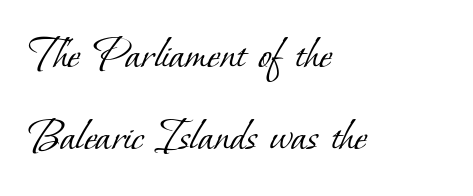
Q: Is the text bold? A: No.
Q: Is the typeface a serif or a sans-serif typeface? A: Serif.
Q: Is the text underlined? A: No.
Q: How is the paragraph aligned? A: Left-aligned.
Q: Is the spacing between letters normal or unusually wide? A: Normal.
Q: Width (condensed, normal, or wide)? A: Normal.
Q: Stroke contrast? A: Low.
Q: x-height? A: Small.
Q: Monospaced? A: No.
